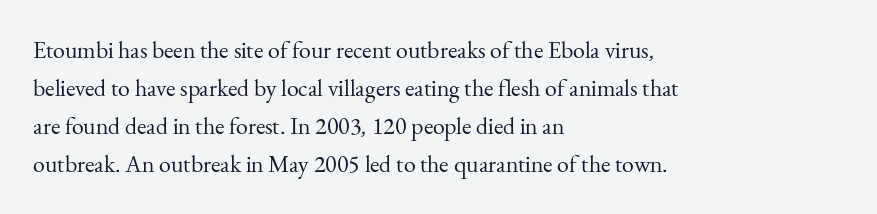
The image shows 24 px text type, upright; set left-aligned, normal line spacing (1.59x), normal letter spacing, not underlined.
